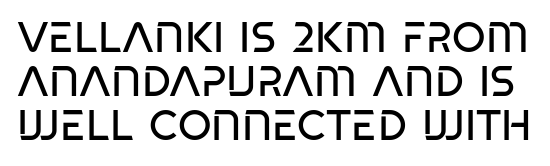
A typesetter would label this face a sans. Nothing unusual about the tracking: characters are spaced as the font intends. The font sits on the lighter half of the weight spectrum, regular included. If you measured baseline to baseline, you'd find a short distance. Spacing verdict: proportional, widths tailored to each character. Each row of text sits above clean, open space.
